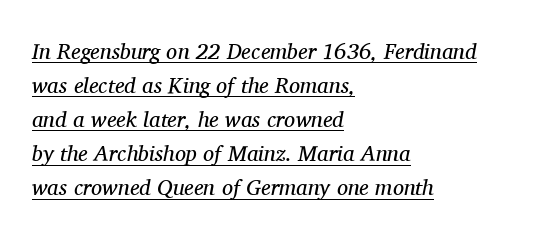
The image shows 22 px text type, italic (leaning right); set left-aligned, normal line spacing (1.55x), normal letter spacing, underlined.
